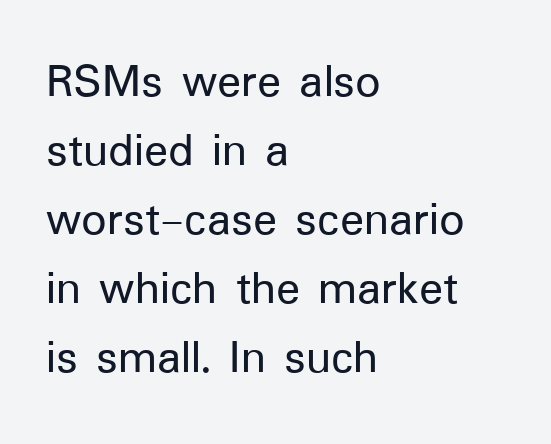
{"serif": "no", "italic": "no", "width": "normal", "stroke_contrast": "low", "x_height": "medium", "monospaced": "no", "underline": "no", "align": "left", "line_spacing": "normal", "line_spacing_ratio": 1.38, "letter_spacing": "normal", "letter_spacing_em": 0.0, "glyph_px": 50}
